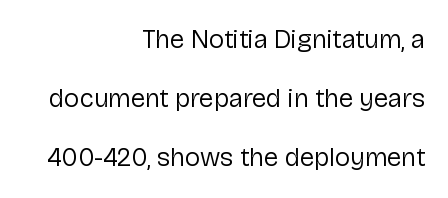
The image shows 26 px text type, upright; set right-aligned, loose line spacing (2.27x), normal letter spacing, not underlined.
